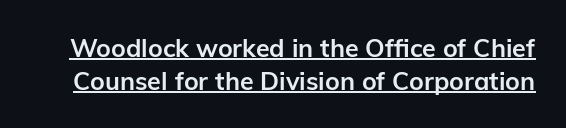
Q: Is the text bold? A: Yes.
Q: Is the text italic (slanted)? A: No, it is upright.
Q: Is the text underlined? A: Yes.
Q: Is the spacing between letters normal or unusually wide? A: Normal.
Q: Is the spacing between lines tight, normal or loose? A: Normal.
